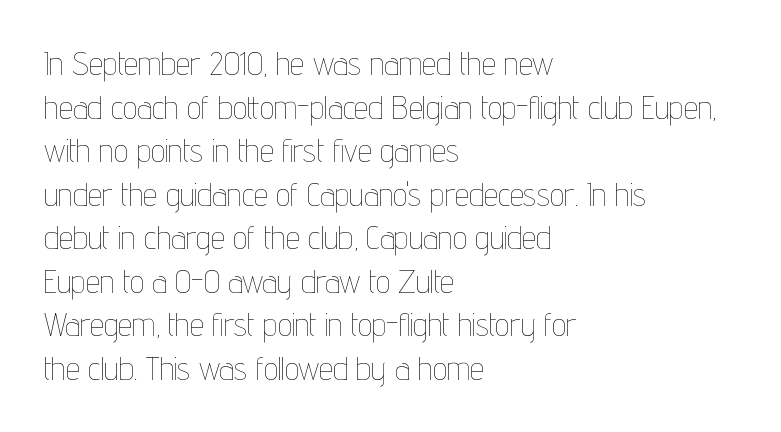
Ordinary non-slanted type is in use. The gaps between neighbouring characters are ordinary and unremarkable. The strip under each line holds only bare page. Casual observation: everything's shoved over to the left. Line spacing here is normal.
